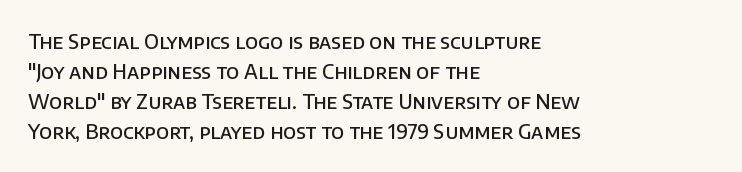
{"italic": "no", "bold": "semi", "underline": "no", "align": "left", "line_spacing": "normal", "line_spacing_ratio": 1.5, "letter_spacing": "normal", "letter_spacing_em": 0.0, "glyph_px": 20}
